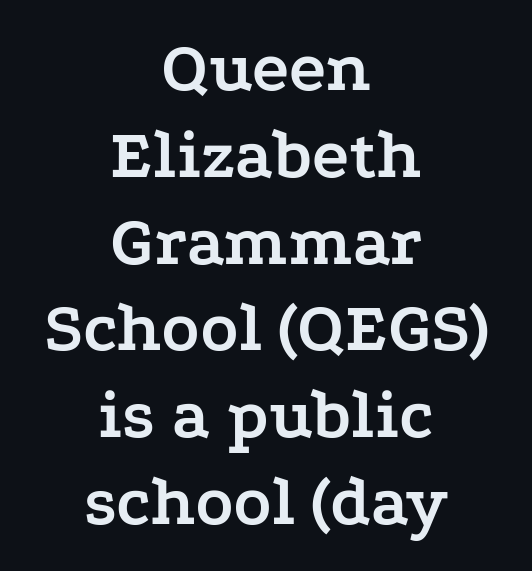
Q: Is the text bold? A: Yes.
Q: Is the text italic (slanted)? A: No, it is upright.
Q: Is the typeface a serif or a sans-serif typeface? A: Serif.
Q: Is the text underlined? A: No.
Q: How is the paragraph aligned? A: Centered.
Q: Is the spacing between letters normal or unusually wide? A: Normal.
Q: Width (condensed, normal, or wide)? A: Wide.
Q: Stroke contrast? A: Low.
Q: x-height? A: Medium.
Q: Monospaced? A: No.
